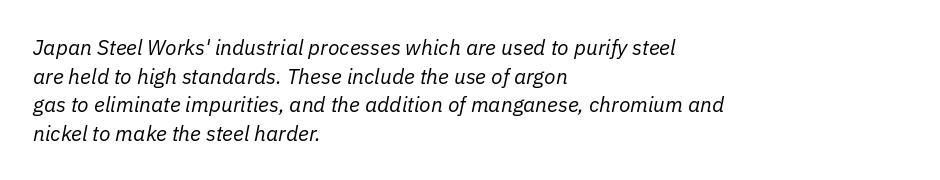
Q: Is the text bold? A: No.
Q: Is the text italic (slanted)? A: Yes, it leans right by about 11 degrees.
Q: Is the text underlined? A: No.
Q: How is the paragraph aligned? A: Left-aligned.
Q: Is the spacing between letters normal or unusually wide? A: Normal.
Q: Is the spacing between lines tight, normal or loose? A: Normal.
